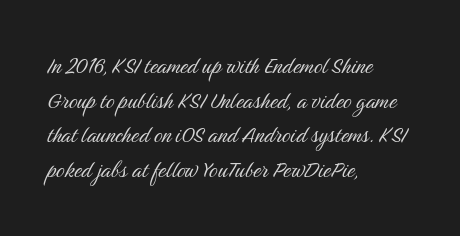
The image shows 27 px text type; set left-aligned, normal line spacing (1.28x), normal letter spacing, not underlined.
